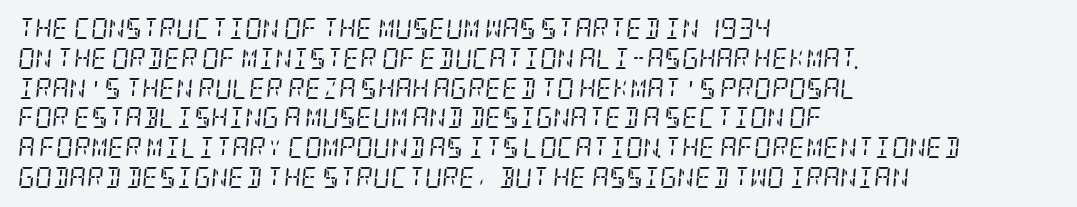
Q: Is the text bold? A: No.
Q: Is the text italic (slanted)? A: Yes, it leans right by about 5 degrees.
Q: Is the text underlined? A: No.
Q: How is the paragraph aligned? A: Left-aligned.
Q: Is the spacing between letters normal or unusually wide? A: Normal.
Q: Is the spacing between lines tight, normal or loose? A: Normal.
